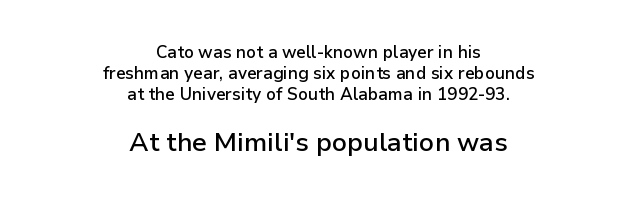
Q: Is the text bold? A: Semi-bold.
Q: Is the text italic (slanted)? A: No, it is upright.
Q: Is the text underlined? A: No.
Q: How is the paragraph aligned? A: Centered.
Q: Is the spacing between letters normal or unusually wide? A: Normal.
Q: Which block of text is set in a larger size, the first (top) or the second (bottom)? A: The second (bottom) one.
